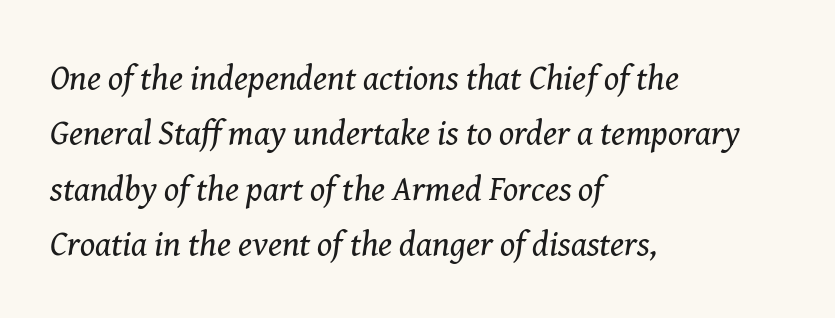
{"serif": "yes", "italic": "yes", "lean": "right", "slant_degrees": 8, "bold": "no", "weight": "regular", "width": "normal", "stroke_contrast": "medium", "x_height": "medium", "monospaced": "no", "underline": "no", "align": "left", "line_spacing": "normal", "line_spacing_ratio": 1.58, "letter_spacing": "normal", "letter_spacing_em": 0.0, "glyph_px": 35}
